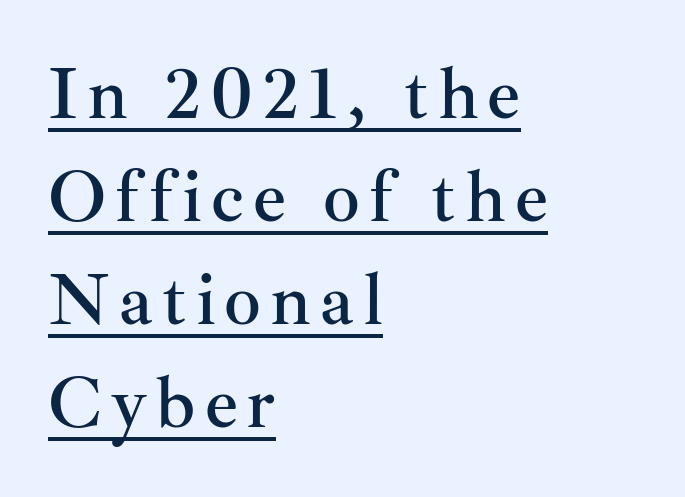
Unlike a clean sans, this face finishes its strokes with serifs. The passage is arranged the way most books set body copy — flush left. The specimen includes a rule beneath the text block's lines. Honestly, the row spacing looks completely unremarkable. You could not count columns in this text — the font is proportionally spaced.
